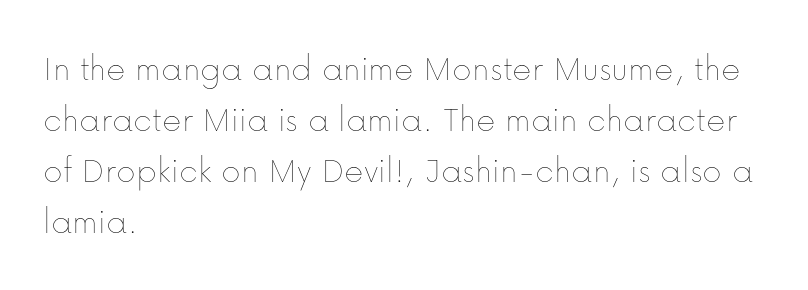
The line-height multiplier appears to be the usual default. The string is rendered with underlining switched off. These lines were composed using upright roman letters. The letters advance in unequal steps, a hallmark of proportional type.
